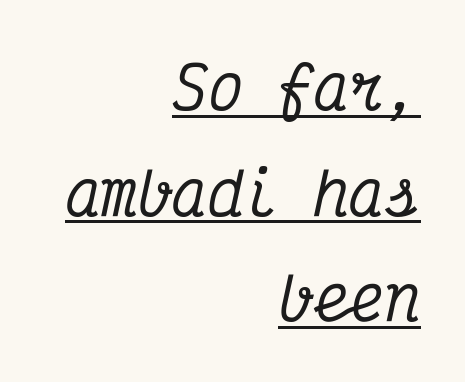
If you drew a line through each stem, it would be angled. Notice how a bar underscores the lettering throughout. Compared with typical body copy, the letter spacing here is the same. Line endings align vertically; line beginnings do not. Fixed-width glyphs throughout — classic coding-font behaviour.
